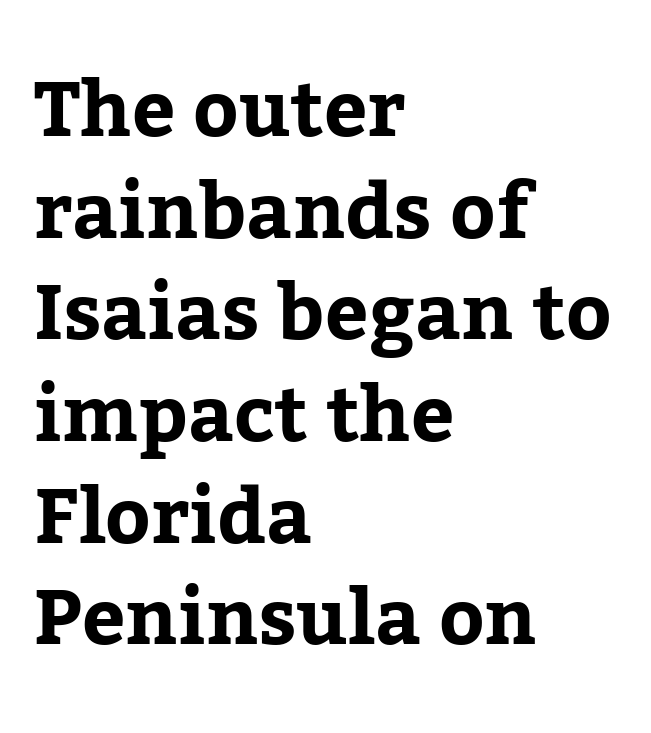
Q: Is the text bold? A: Yes.
Q: Is the text italic (slanted)? A: No, it is upright.
Q: Is the typeface a serif or a sans-serif typeface? A: Serif.
Q: Is the text underlined? A: No.
Q: How is the paragraph aligned? A: Left-aligned.
Q: Is the spacing between letters normal or unusually wide? A: Normal.
Q: Is the spacing between lines tight, normal or loose? A: Normal.
Q: Width (condensed, normal, or wide)? A: Normal.
Q: Stroke contrast? A: Low.
Q: x-height? A: Medium.
Q: Monospaced? A: No.
